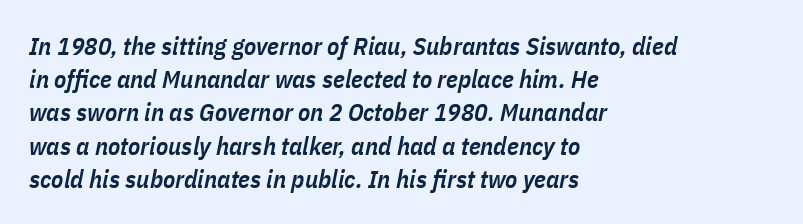
{"italic": "yes", "lean": "right", "slant_degrees": 11, "bold": "semi", "underline": "no", "align": "left", "line_spacing": "normal", "line_spacing_ratio": 1.33, "letter_spacing": "normal", "letter_spacing_em": 0.0, "glyph_px": 25}
